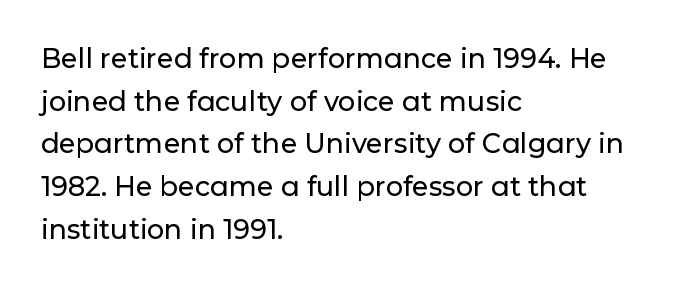
{"italic": "no", "underline": "no", "align": "left", "line_spacing": "normal", "line_spacing_ratio": 1.58, "letter_spacing": "normal", "letter_spacing_em": 0.0, "glyph_px": 27}
